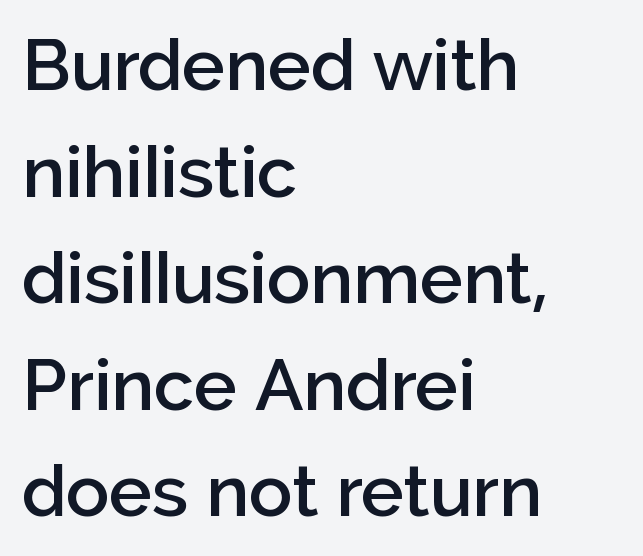
Q: Is the text bold? A: Semi-bold.
Q: Is the text italic (slanted)? A: No, it is upright.
Q: Is the typeface a serif or a sans-serif typeface? A: Sans-serif.
Q: Is the text underlined? A: No.
Q: How is the paragraph aligned? A: Left-aligned.
Q: Is the spacing between letters normal or unusually wide? A: Normal.
Q: Is the spacing between lines tight, normal or loose? A: Normal.
Q: Width (condensed, normal, or wide)? A: Normal.
Q: Stroke contrast? A: Low.
Q: x-height? A: Medium.
Q: Monospaced? A: No.
